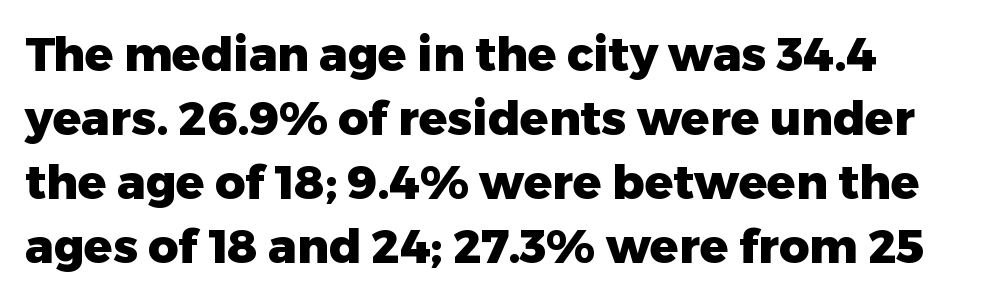
Each new line begins a customary step beneath the previous one. Thick stems and heavy bowls — unmistakably bold. Here the designer chose a conventional face with non-uniform glyph widths. Classification — sans serif.
